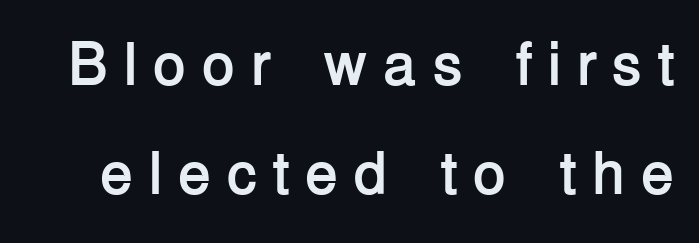
The rendering inserts visible extra space after every character. The typesetting leans heavy: a genuine bold. Letters rest on an invisible, unmarked baseline. In terms of letterform style, serifs are entirely absent. Looks like regular typesetting: each glyph gets only the width it needs.
